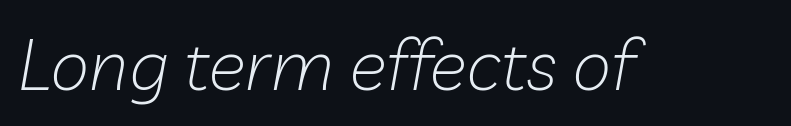
Summary of weight: not heavy and not bold. The strip under each line holds only bare page. These lines were composed using italics. Inter-character spacing is left at the font's built-in metrics. Looks like regular typesetting: each glyph gets only the width it needs.
